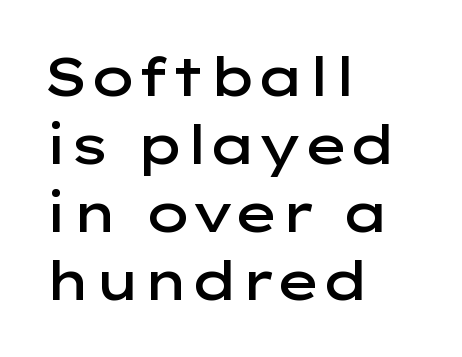
The axis of the letterforms is exactly vertical. Short note: letters normally spaced. The face used here is a sans, in the tradition of grotesques and geometrics. A typesetter would call this proportional, since set widths differ per character.
